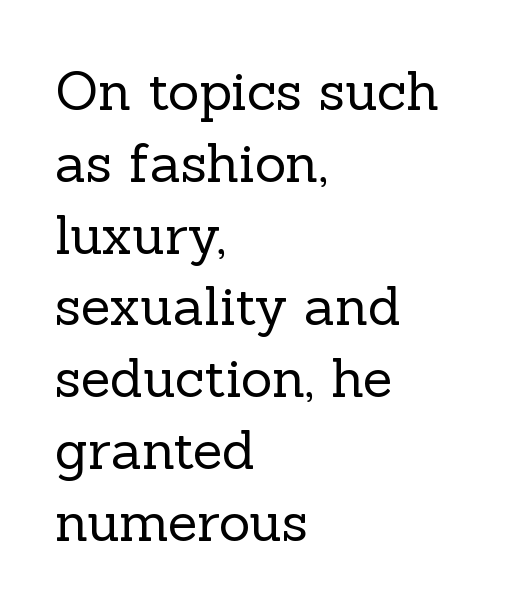
The text was rendered using a seriffed face with decorative stroke endings. Layout note: lines flush left. Ordinary non-slanted type is in use. Is this a heavy cut? Hardly; it is regular or lighter. Type without underlining. A normal amount of white space separates one row of letters from the next.
